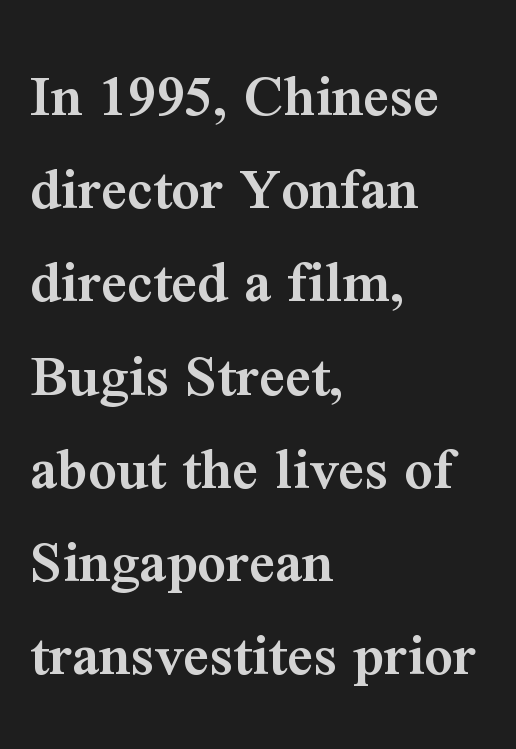
{"serif": "yes", "italic": "no", "bold": "semi", "weight": "semibold", "width": "normal", "stroke_contrast": "medium", "x_height": "medium", "monospaced": "no", "underline": "no", "align": "left", "line_spacing": "normal", "line_spacing_ratio": 1.48, "letter_spacing": "normal", "letter_spacing_em": 0.0, "glyph_px": 63}
